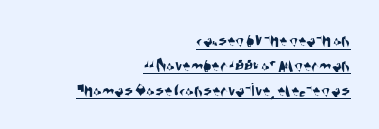
{"underline": "yes", "align": "right", "line_spacing_ratio": 1.24, "letter_spacing": "normal", "letter_spacing_em": 0.0, "glyph_px": 20}
